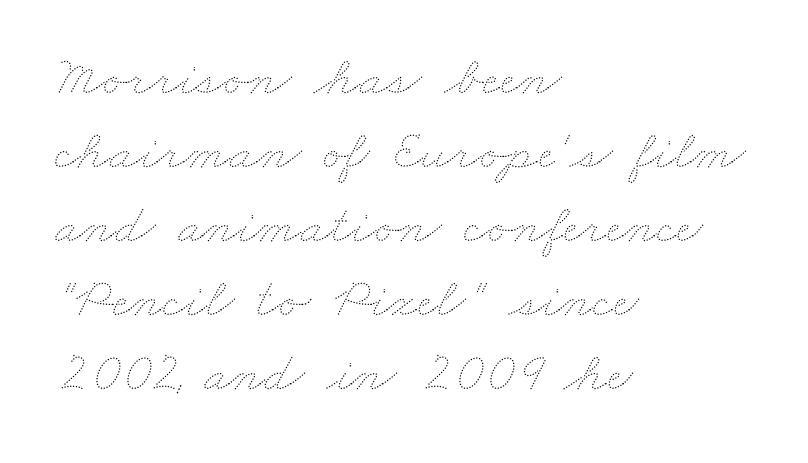
Q: Is the text bold? A: No.
Q: Is the text underlined? A: No.
Q: How is the paragraph aligned? A: Left-aligned.
Q: Is the spacing between letters normal or unusually wide? A: Normal.
Q: Is the spacing between lines tight, normal or loose? A: Normal.
Q: Width (condensed, normal, or wide)? A: Wide.
Q: Stroke contrast? A: Medium.
Q: x-height? A: Small.
Q: Monospaced? A: No.
